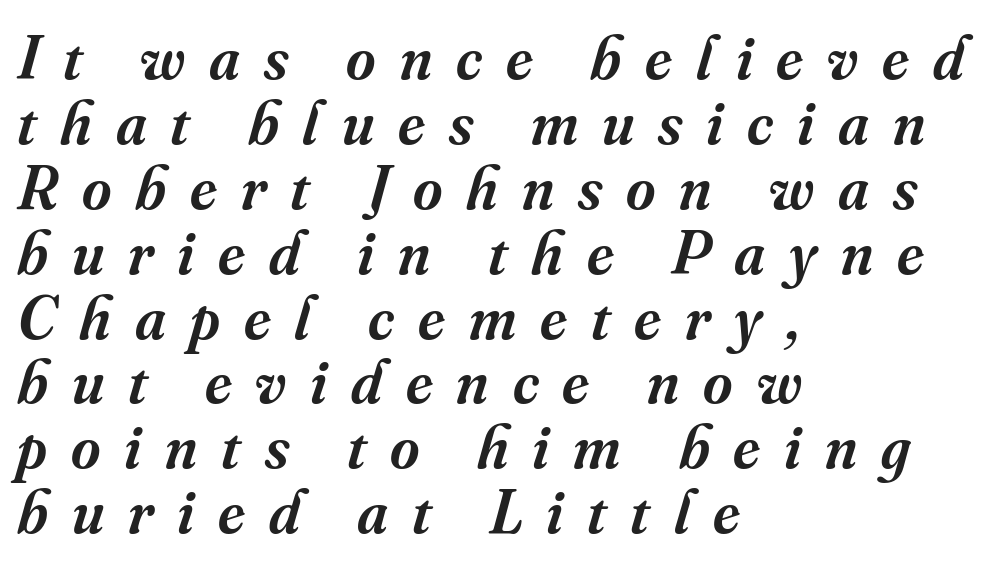
Q: Is the text bold? A: Semi-bold.
Q: Is the text italic (slanted)? A: Yes, it leans right by about 16 degrees.
Q: Is the typeface a serif or a sans-serif typeface? A: Serif.
Q: Is the text underlined? A: No.
Q: How is the paragraph aligned? A: Left-aligned.
Q: Is the spacing between letters normal or unusually wide? A: Unusually wide.
Q: Is the spacing between lines tight, normal or loose? A: Tight.
Q: Width (condensed, normal, or wide)? A: Normal.
Q: Stroke contrast? A: Medium.
Q: x-height? A: Small.
Q: Monospaced? A: No.
